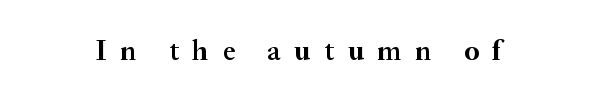
A typesetter would call this proportional, since set widths differ per character. In terms of letterform style, serifs are clearly present. Descenders hang freely into open space. Posture: vertical. Compared with typical body copy, the letter spacing here is much looser.
